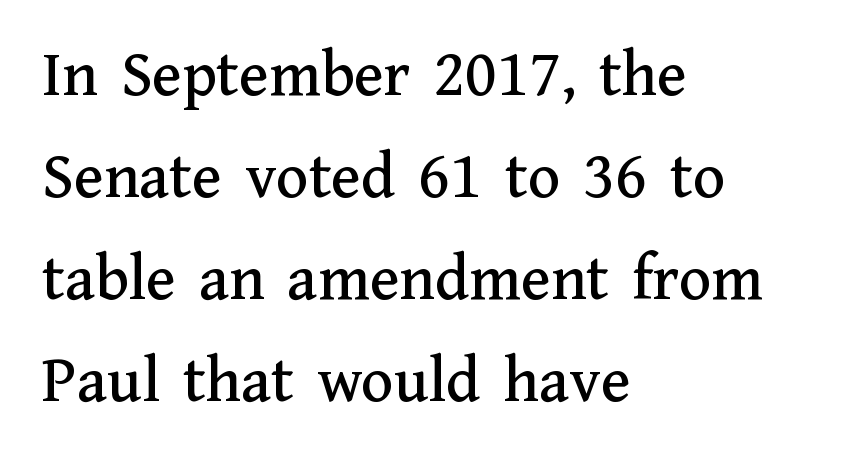
{"serif": "yes", "italic": "no", "width": "normal", "stroke_contrast": "medium", "x_height": "medium", "monospaced": "no", "underline": "no", "align": "left", "line_spacing": "normal", "line_spacing_ratio": 1.52, "letter_spacing": "normal", "letter_spacing_em": 0.0, "glyph_px": 67}
